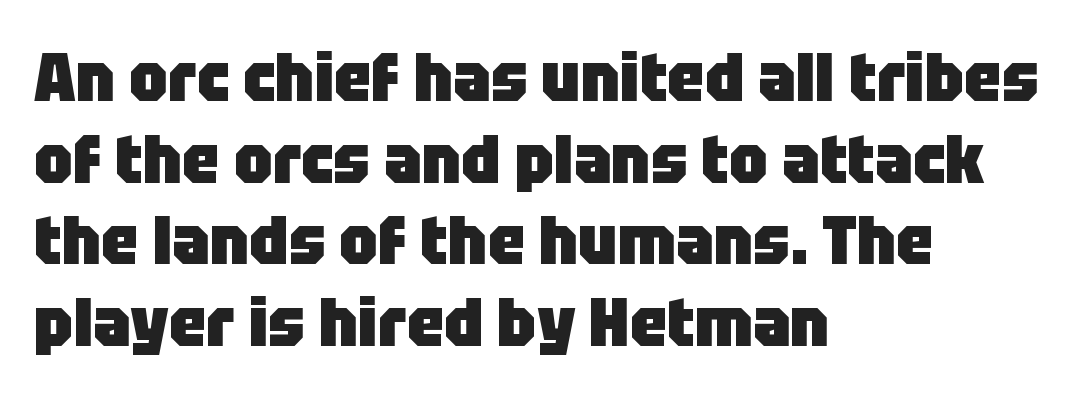
The image shows 67 px heavy sans-serif type, upright; set left-aligned, line spacing 1.22x, normal letter spacing, not underlined; low stroke contrast and a large x-height.
